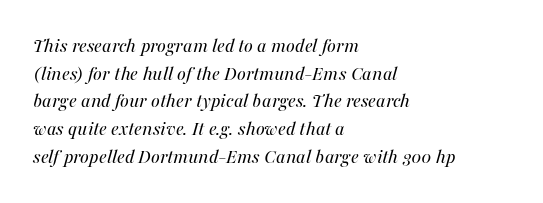
Weight: regular or lighter. The lettering tilts uniformly, giving the passage an italic look. Default kerning and tracking; the words read as compact shapes. The paragraph has a hard left edge and a soft right edge. Regarding leading, the lines here are spaced in the standard way. Glance below the letters and you will spot only blank space.
